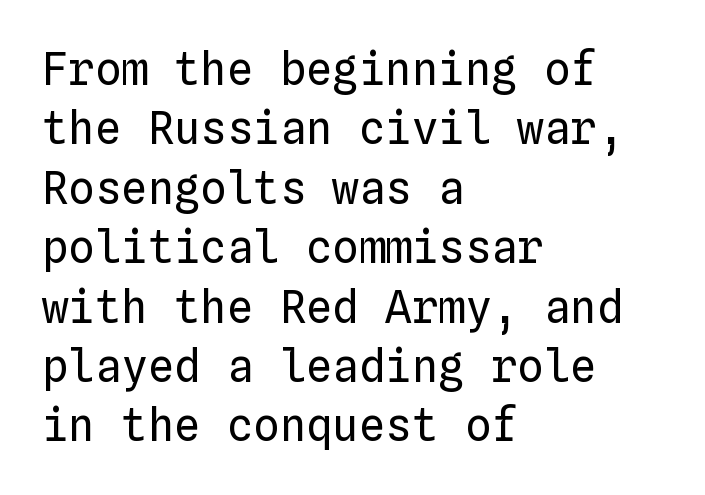
Q: Is the text bold? A: No.
Q: Is the text italic (slanted)? A: No, it is upright.
Q: Is the text underlined? A: No.
Q: How is the paragraph aligned? A: Left-aligned.
Q: Is the spacing between letters normal or unusually wide? A: Normal.
Q: Is the spacing between lines tight, normal or loose? A: Normal.
Q: Width (condensed, normal, or wide)? A: Normal.
Q: Stroke contrast? A: Low.
Q: x-height? A: Medium.
Q: Monospaced? A: Yes.
